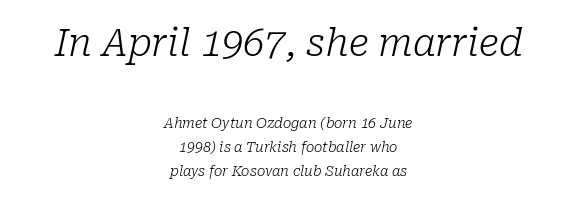
It's the slanting kind of type. The passage shown is typed in a proportional face where columns would drift. Is this a sans? No — the strokes have serifs. Counters stay open thanks to moderate or lighter strokes. Honestly, there is no underline to notice here at all. Here the glyphs are tracked normally, forming tight word shapes.
